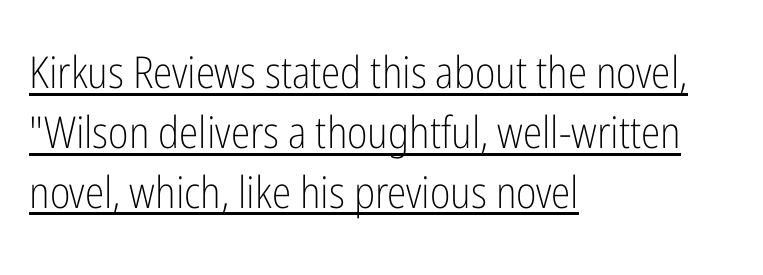
{"serif": "no", "italic": "no", "bold": "no", "weight": "light", "width": "condensed", "stroke_contrast": "low", "x_height": "medium", "monospaced": "no", "underline": "yes", "align": "left", "line_spacing": "normal", "line_spacing_ratio": 1.36, "letter_spacing": "normal", "letter_spacing_em": 0.0, "glyph_px": 44}
